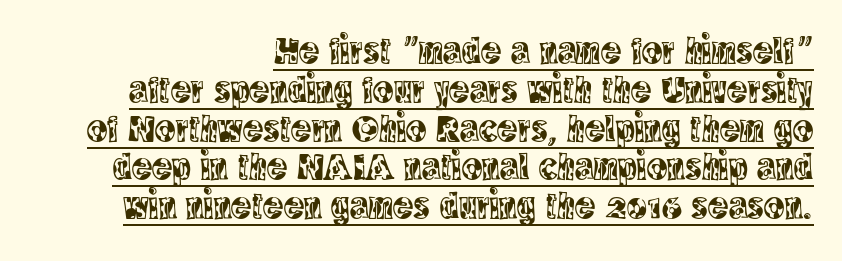
Q: Is the text italic (slanted)? A: No, it is upright.
Q: Is the typeface a serif or a sans-serif typeface? A: Serif.
Q: Is the text underlined? A: Yes.
Q: How is the paragraph aligned? A: Right-aligned.
Q: Is the spacing between letters normal or unusually wide? A: Normal.
Q: Is the spacing between lines tight, normal or loose? A: Tight.
Q: Width (condensed, normal, or wide)? A: Condensed.
Q: x-height? A: Large.
Q: Monospaced? A: No.
